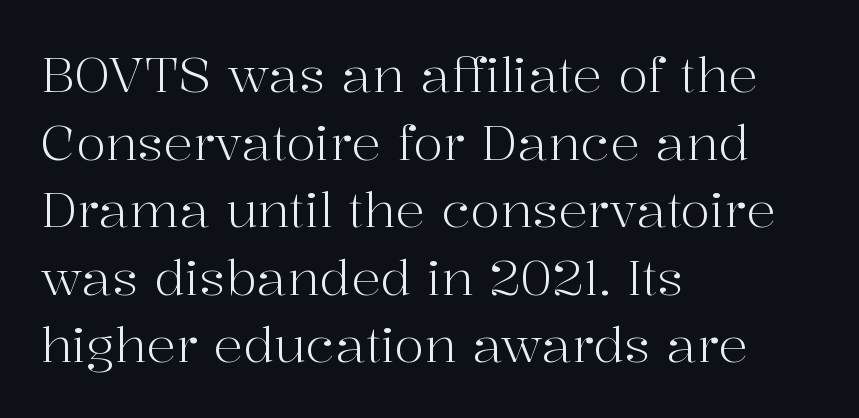
The type family on display is of the serif kind. Is the type heavy? It reads as light-to-regular instead. These lines are set flush left with a ragged right edge. Beneath every word, the page is bare.
